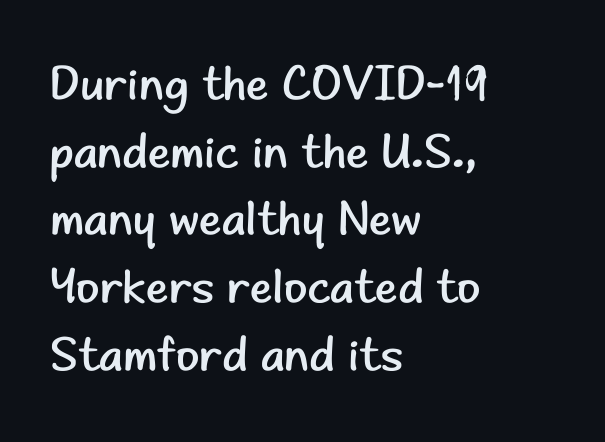
Q: Is the text bold? A: No.
Q: Is the text italic (slanted)? A: No, it is upright.
Q: Is the typeface a serif or a sans-serif typeface? A: Sans-serif.
Q: Is the text underlined? A: No.
Q: How is the paragraph aligned? A: Left-aligned.
Q: Is the spacing between letters normal or unusually wide? A: Normal.
Q: Is the spacing between lines tight, normal or loose? A: Normal.
Q: Width (condensed, normal, or wide)? A: Normal.
Q: Stroke contrast? A: Low.
Q: x-height? A: Small.
Q: Monospaced? A: No.
